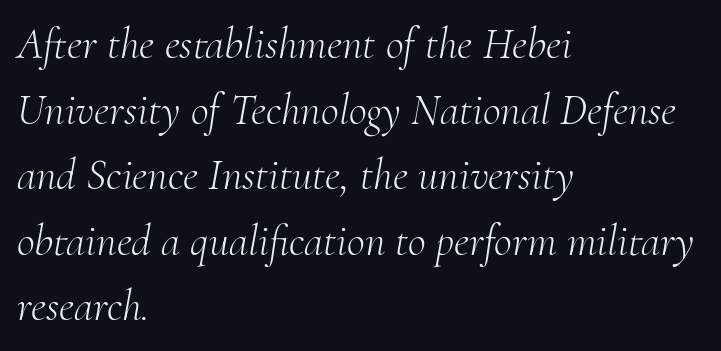
{"serif": "yes", "italic": "yes", "lean": "right", "slant_degrees": 10, "bold": "no", "weight": "light", "width": "normal", "stroke_contrast": "medium", "x_height": "small", "monospaced": "no", "underline": "no", "align": "left", "line_spacing": "normal", "line_spacing_ratio": 1.49, "letter_spacing": "normal", "letter_spacing_em": 0.0, "glyph_px": 44}
